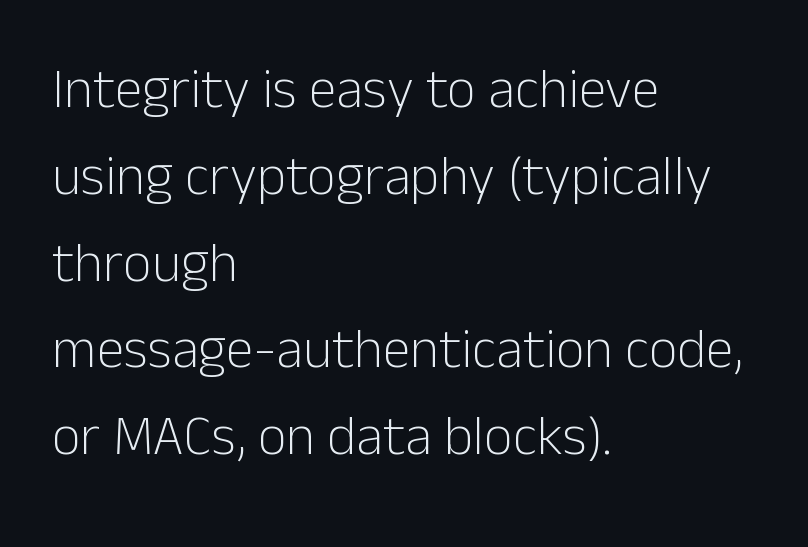
{"serif": "no", "italic": "no", "bold": "no", "weight": "light", "width": "normal", "stroke_contrast": "low", "x_height": "medium", "monospaced": "no", "underline": "no", "align": "left", "line_spacing": "normal", "line_spacing_ratio": 1.55, "letter_spacing": "normal", "letter_spacing_em": 0.0, "glyph_px": 56}
